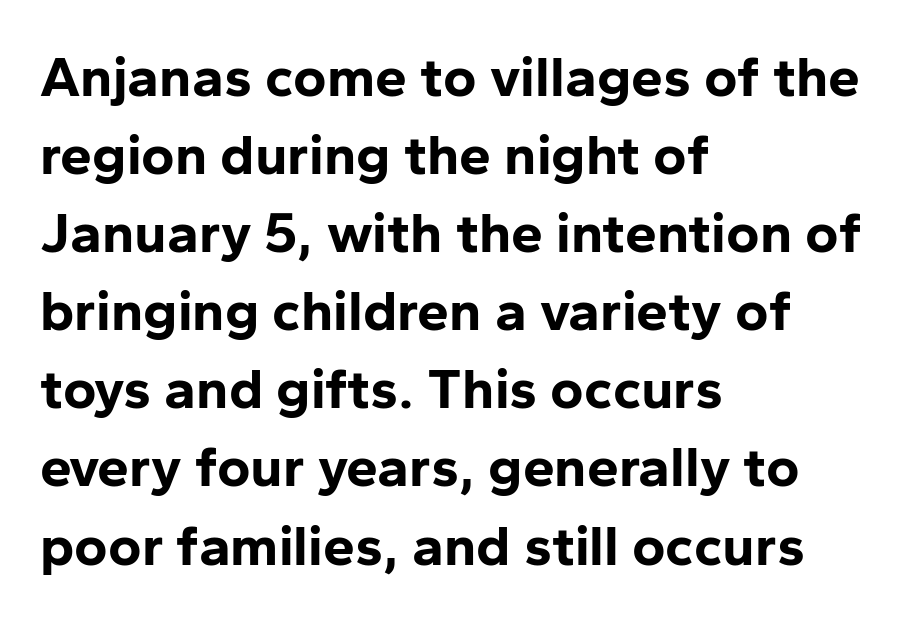
Q: Is the text bold? A: Yes.
Q: Is the text italic (slanted)? A: No, it is upright.
Q: Is the typeface a serif or a sans-serif typeface? A: Sans-serif.
Q: Is the text underlined? A: No.
Q: How is the paragraph aligned? A: Left-aligned.
Q: Is the spacing between letters normal or unusually wide? A: Normal.
Q: Is the spacing between lines tight, normal or loose? A: Normal.
Q: Width (condensed, normal, or wide)? A: Normal.
Q: Stroke contrast? A: Low.
Q: x-height? A: Medium.
Q: Monospaced? A: No.
